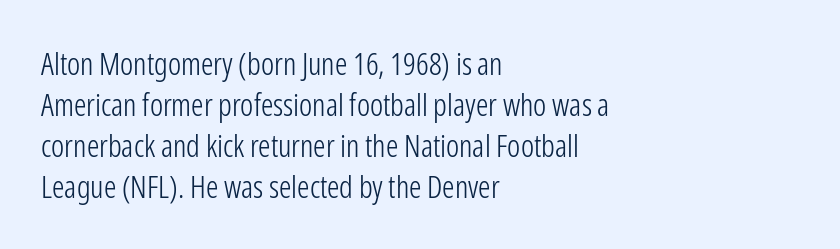
The image shows 31 px light, condensed sans-serif type, upright; set left-aligned, normal line spacing (1.32x), normal letter spacing, not underlined; low stroke contrast and a medium x-height.
